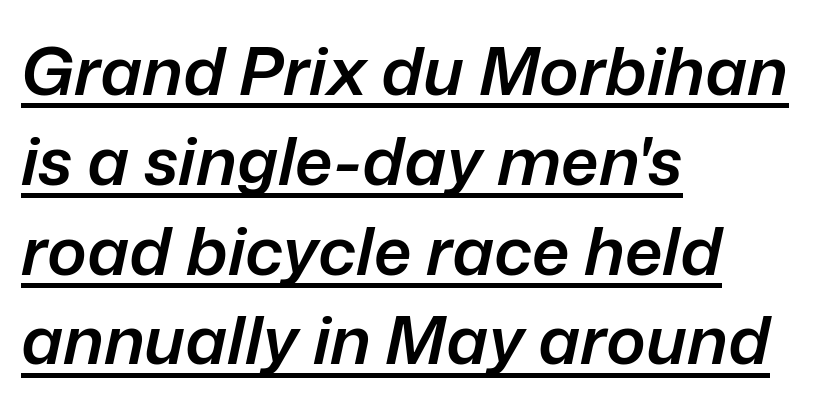
The image shows 67 px semibold type, italic (leaning right); set left-aligned, normal line spacing (1.34x), normal letter spacing, underlined; low stroke contrast and a medium x-height.
